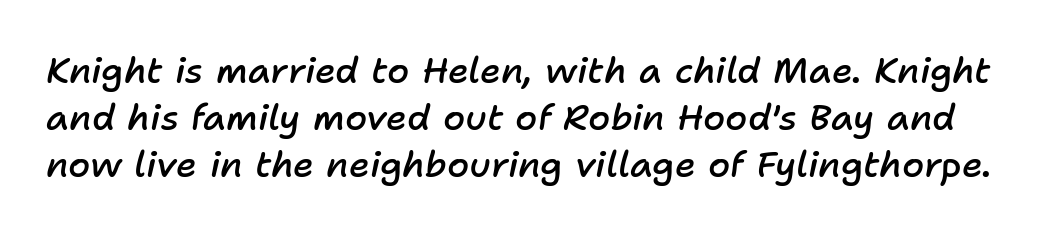
The image shows 36 px semibold type, italic (leaning right); set normal line spacing (1.3x), normal letter spacing, not underlined; low stroke contrast and a medium x-height.
